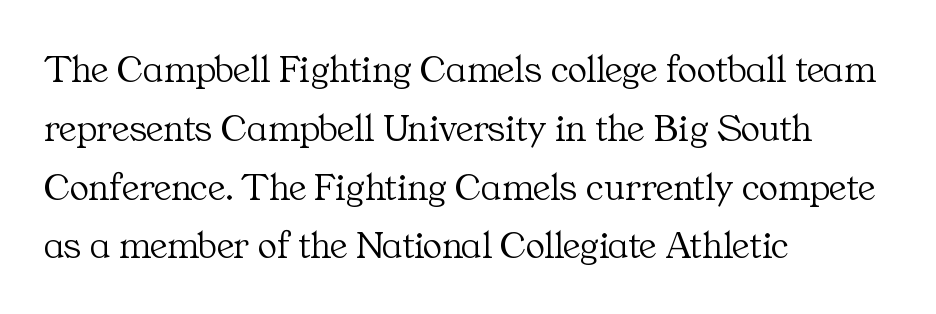
This is not heavy type; no bold has been used. Line spacing here is normal. Where is the straight margin? On the left. Little horizontal feet cap the strokes, marking this as serif type. Quick note: not italic, upright. The letters advance in unequal steps, a hallmark of proportional type.
